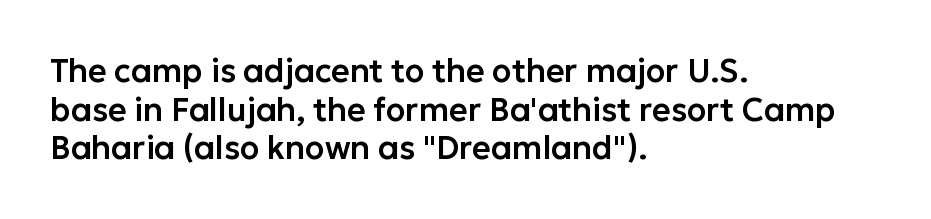
Caption: multi-line text, flush left, ragged right. These lines are rendered in a variable-pitch font. Examine the stroke ends and you'll find no serifs. A clean baseline with only descenders dipping below it. The horizontal fit of the characters is conventional and even.
